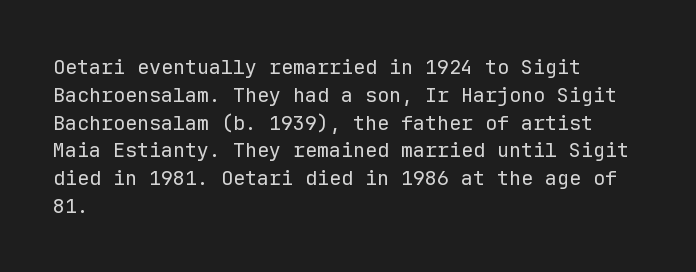
Q: Is the text bold? A: No.
Q: Is the text italic (slanted)? A: No, it is upright.
Q: Is the text underlined? A: No.
Q: How is the paragraph aligned? A: Left-aligned.
Q: Is the spacing between letters normal or unusually wide? A: Normal.
Q: Is the spacing between lines tight, normal or loose? A: Normal.
